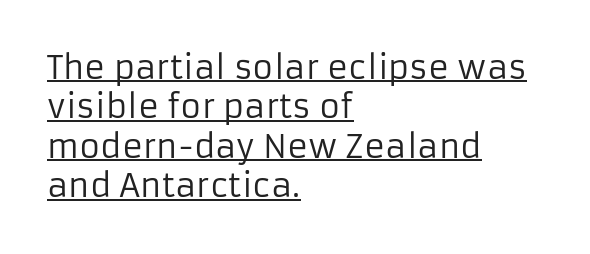
Q: Is the text bold? A: No.
Q: Is the text italic (slanted)? A: No, it is upright.
Q: Is the typeface a serif or a sans-serif typeface? A: Sans-serif.
Q: Is the text underlined? A: Yes.
Q: How is the paragraph aligned? A: Left-aligned.
Q: Is the spacing between letters normal or unusually wide? A: Normal.
Q: Width (condensed, normal, or wide)? A: Normal.
Q: Stroke contrast? A: Low.
Q: x-height? A: Medium.
Q: Monospaced? A: No.
